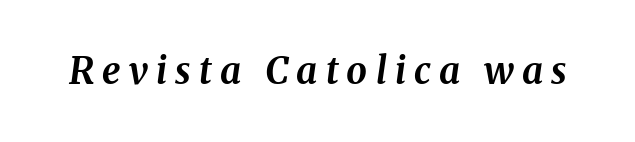
Each letter keeps its own natural width here, so spacing adapts to shape. The type is letterspaced generously, with wide tracking. Plenty of ink on the page — the face is bold. Every character sits at an angle, as italics do. The strip under each line holds only bare page.
